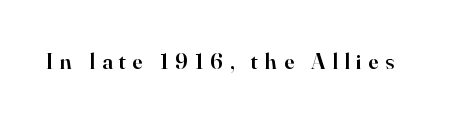
{"italic": "no", "bold": "semi", "underline": "no", "letter_spacing": "wide", "letter_spacing_em": 0.29, "glyph_px": 23}
